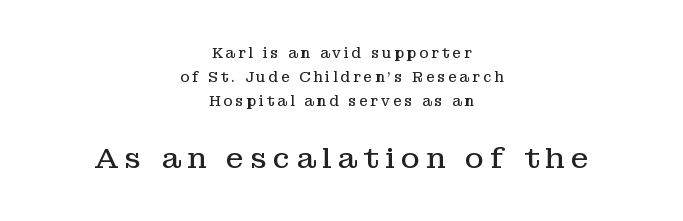
A student would notice the bottom passage is typeset larger than what precedes it. The rendering uses natural spacing where letterforms have individual widths. Centered paragraph, ragged on both sides. The weight would be labelled regular, book, light, or lighter still. Leading: standard. The baseline area is clear.
